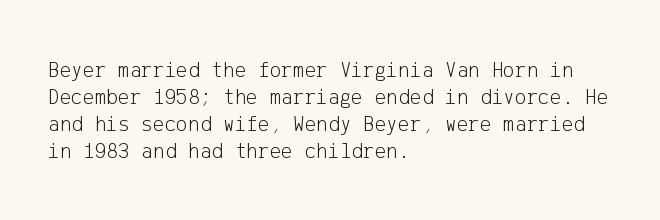
Q: Is the text bold? A: No.
Q: Is the text italic (slanted)? A: No, it is upright.
Q: Is the text underlined? A: No.
Q: How is the paragraph aligned? A: Left-aligned.
Q: Is the spacing between letters normal or unusually wide? A: Normal.
